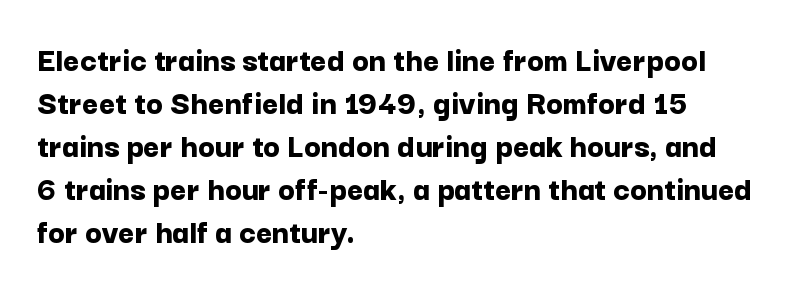
{"serif": "no", "italic": "no", "bold": "yes", "weight": "bold", "width": "normal", "stroke_contrast": "low", "x_height": "medium", "monospaced": "no", "underline": "no", "align": "left", "line_spacing_ratio": 1.23, "letter_spacing": "normal", "letter_spacing_em": 0.0, "glyph_px": 35}
